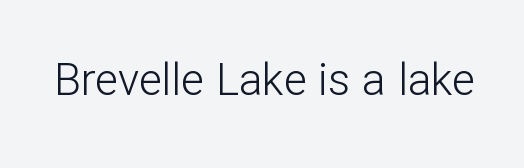
Q: Is the text bold? A: No.
Q: Is the text italic (slanted)? A: No, it is upright.
Q: Is the typeface a serif or a sans-serif typeface? A: Sans-serif.
Q: Is the text underlined? A: No.
Q: Is the spacing between letters normal or unusually wide? A: Normal.
Q: Width (condensed, normal, or wide)? A: Normal.
Q: Stroke contrast? A: Low.
Q: x-height? A: Medium.
Q: Monospaced? A: No.
